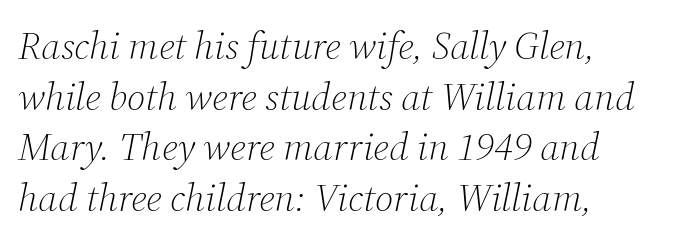
Q: Is the text bold? A: No.
Q: Is the text italic (slanted)? A: Yes, it leans right by about 12 degrees.
Q: Is the typeface a serif or a sans-serif typeface? A: Serif.
Q: Is the text underlined? A: No.
Q: Is the spacing between letters normal or unusually wide? A: Normal.
Q: Is the spacing between lines tight, normal or loose? A: Normal.
Q: Width (condensed, normal, or wide)? A: Normal.
Q: Stroke contrast? A: Medium.
Q: x-height? A: Medium.
Q: Monospaced? A: No.
